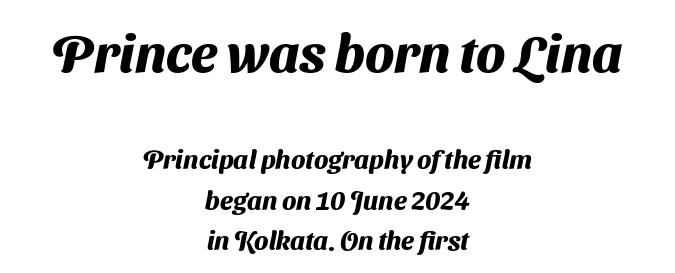
{"serif": "no", "bold": "yes", "weight": "heavy", "width": "normal", "stroke_contrast": "medium", "x_height": "medium", "monospaced": "no", "underline": "no", "align": "center", "line_spacing": "normal", "line_spacing_ratio": 1.56, "letter_spacing": "normal", "letter_spacing_em": 0.0, "larger_block": "first", "size_ratio": 2.04, "glyph_px": 53}
